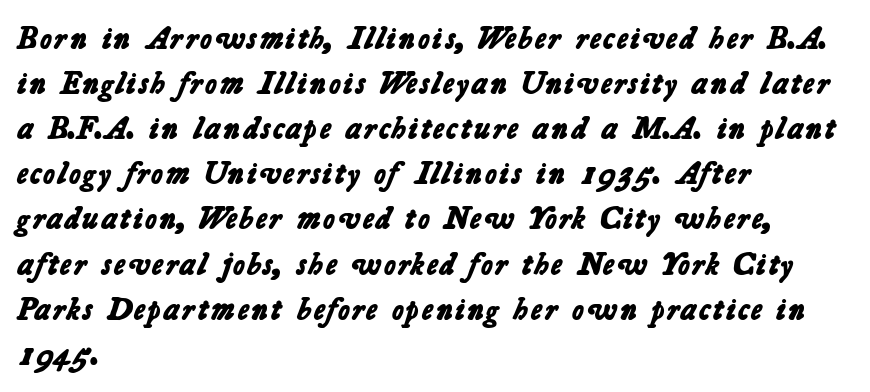
Q: Is the text bold? A: Yes.
Q: Is the typeface a serif or a sans-serif typeface? A: Sans-serif.
Q: Is the text underlined? A: No.
Q: How is the paragraph aligned? A: Left-aligned.
Q: Is the spacing between letters normal or unusually wide? A: Normal.
Q: Is the spacing between lines tight, normal or loose? A: Normal.
Q: Width (condensed, normal, or wide)? A: Normal.
Q: Stroke contrast? A: Low.
Q: x-height? A: Medium.
Q: Monospaced? A: No.
